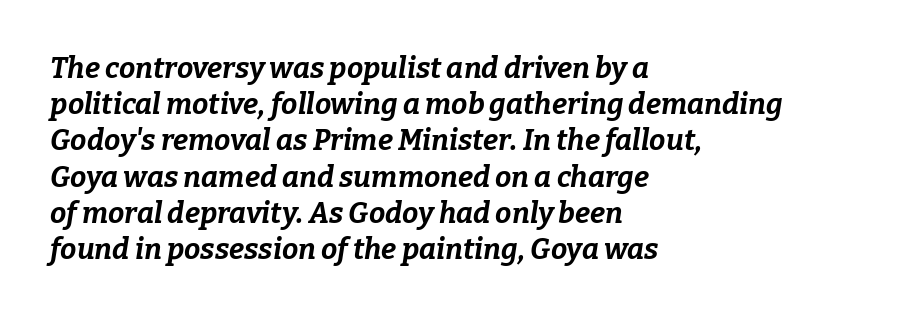
Q: Is the text bold? A: Yes.
Q: Is the text italic (slanted)? A: Yes, it leans right by about 9 degrees.
Q: Is the text underlined? A: No.
Q: How is the paragraph aligned? A: Left-aligned.
Q: Is the spacing between letters normal or unusually wide? A: Normal.
Q: Is the spacing between lines tight, normal or loose? A: Normal.
Q: Width (condensed, normal, or wide)? A: Normal.
Q: Stroke contrast? A: Low.
Q: x-height? A: Medium.
Q: Monospaced? A: No.
